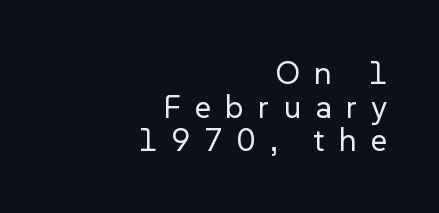
The image shows 32 px regular-weight sans-serif type, upright; set right-aligned, tight line spacing (1.05x), unusually wide letter spacing (+0.44 em), not underlined; low stroke contrast and a medium x-height.
